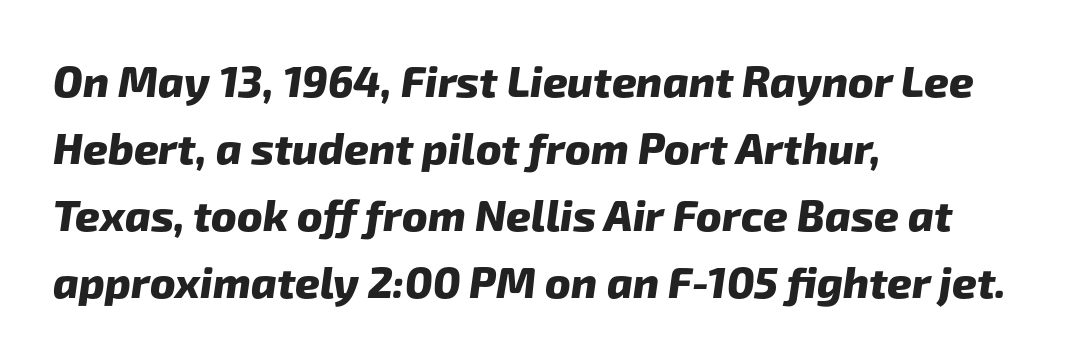
Descenders are the only things crossing below the line. These lines stack with their left ends in a neat column. The rendering uses a bold face; every stroke is thick and dark. Evenly set lines give the paragraph a standard silhouette.
